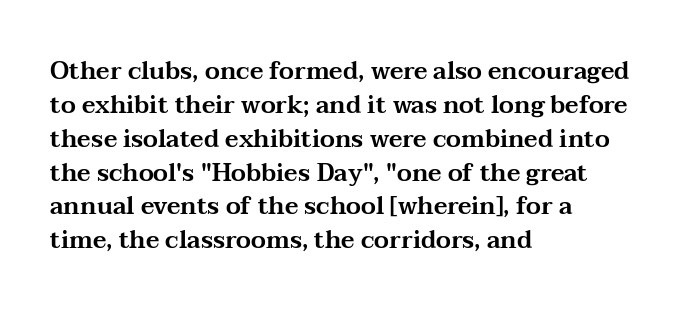
The image shows 24 px text type, upright; set left-aligned, normal line spacing (1.41x), normal letter spacing, not underlined.
